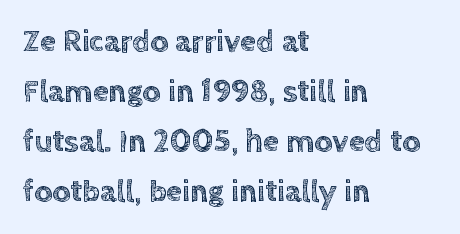
Q: Is the text italic (slanted)? A: No, it is upright.
Q: Is the text underlined? A: No.
Q: How is the paragraph aligned? A: Left-aligned.
Q: Is the spacing between letters normal or unusually wide? A: Normal.
Q: Is the spacing between lines tight, normal or loose? A: Normal.
Q: Width (condensed, normal, or wide)? A: Normal.
Q: x-height? A: Large.
Q: Monospaced? A: No.
